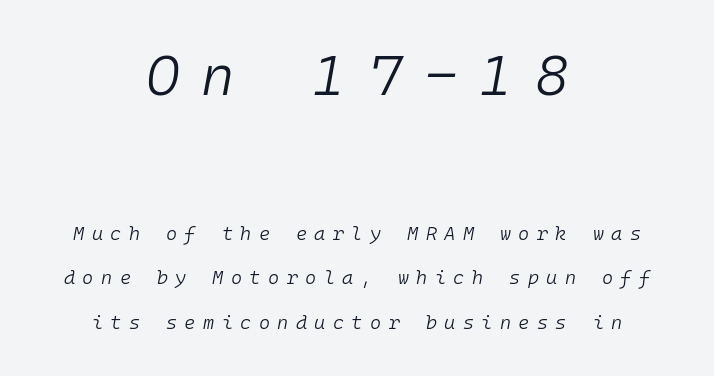
The image shows 57 px light type, italic (leaning right), monospaced; set centered, loose line spacing (2.35x), unusually wide letter spacing (+0.39 em), not underlined; the first (top) block is 3.0x larger; low stroke contrast and a medium x-height.
